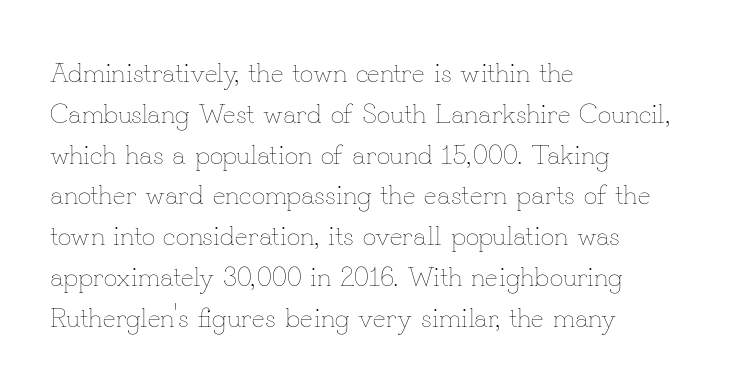
The passage shown stacks its lines at a standard gap. Plain, unruled lines of type. Summary of weight: not heavy and not bold. The rendering keeps characters at their native spacing. Notice how the stems are strictly vertical — no italics here.
